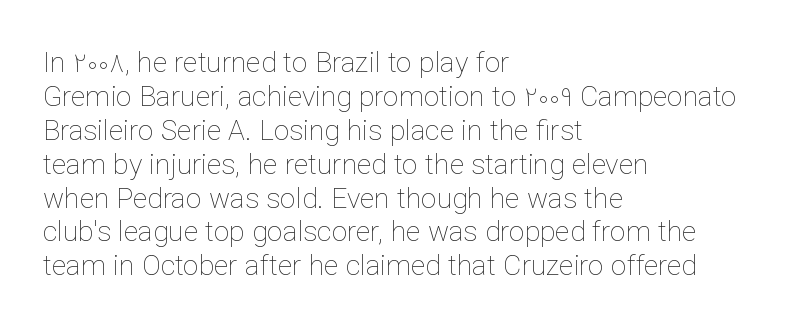
The image shows 28 px thin type, upright; set left-aligned, line spacing 1.21x, normal letter spacing, not underlined; low stroke contrast and a medium x-height.
